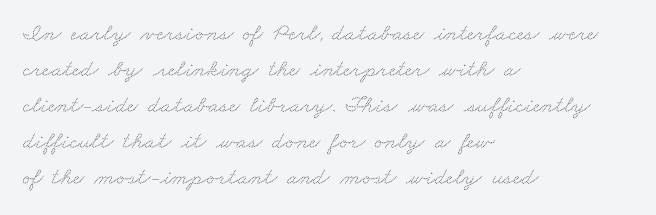
Q: Is the text bold? A: No.
Q: Is the text underlined? A: No.
Q: How is the paragraph aligned? A: Left-aligned.
Q: Is the spacing between letters normal or unusually wide? A: Normal.
Q: Is the spacing between lines tight, normal or loose? A: Normal.
